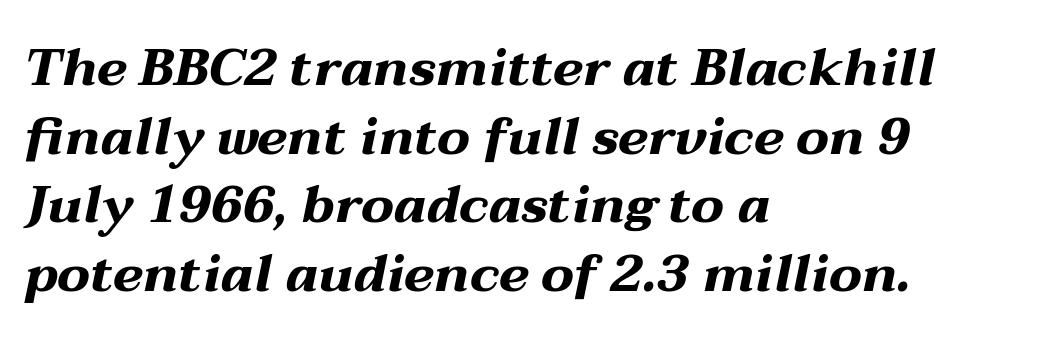
The image shows 52 px bold, wide type, italic (leaning right); set left-aligned, normal line spacing (1.32x), normal letter spacing, not underlined; medium stroke contrast and a medium x-height.
